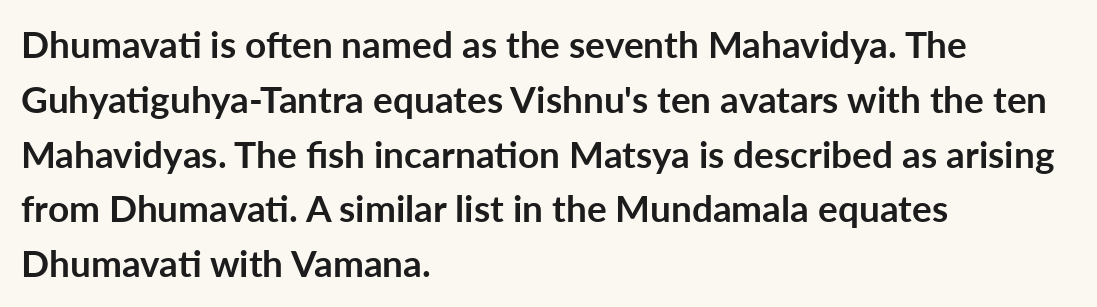
The image shows 37 px semibold sans-serif type, upright; set left-aligned, normal line spacing (1.48x), normal letter spacing, not underlined; low stroke contrast and a medium x-height.
